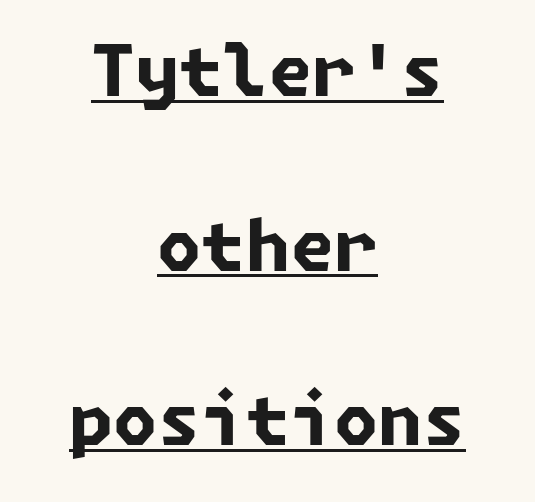
Q: Is the text bold? A: Yes.
Q: Is the typeface a serif or a sans-serif typeface? A: Sans-serif.
Q: Is the text underlined? A: Yes.
Q: How is the paragraph aligned? A: Centered.
Q: Is the spacing between letters normal or unusually wide? A: Normal.
Q: Is the spacing between lines tight, normal or loose? A: Loose.
Q: Width (condensed, normal, or wide)? A: Normal.
Q: Stroke contrast? A: Low.
Q: x-height? A: Medium.
